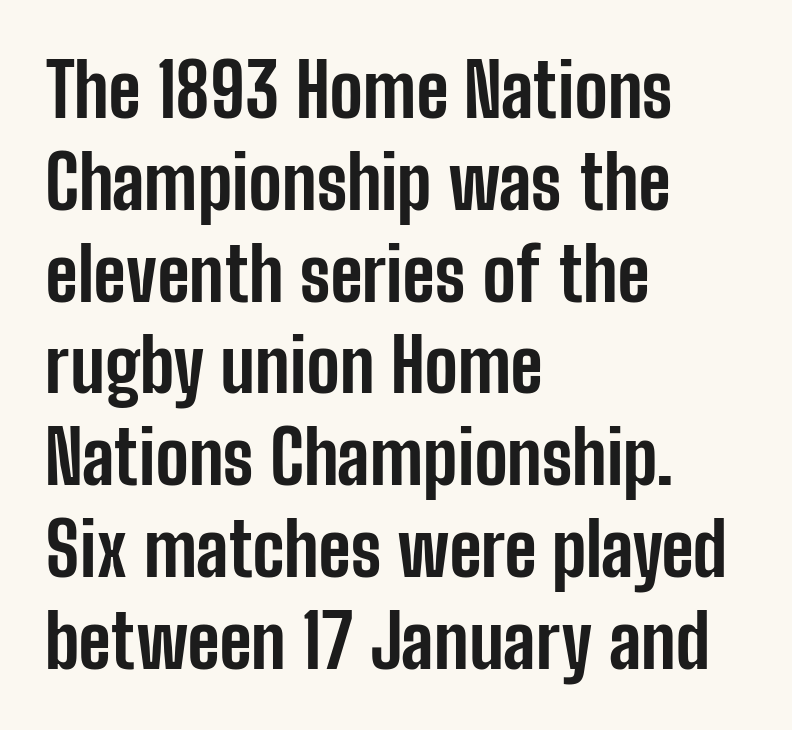
Q: Is the text bold? A: Yes.
Q: Is the text italic (slanted)? A: No, it is upright.
Q: Is the typeface a serif or a sans-serif typeface? A: Sans-serif.
Q: Is the text underlined? A: No.
Q: How is the paragraph aligned? A: Left-aligned.
Q: Is the spacing between letters normal or unusually wide? A: Normal.
Q: Width (condensed, normal, or wide)? A: Condensed.
Q: Stroke contrast? A: Low.
Q: x-height? A: Medium.
Q: Monospaced? A: No.
